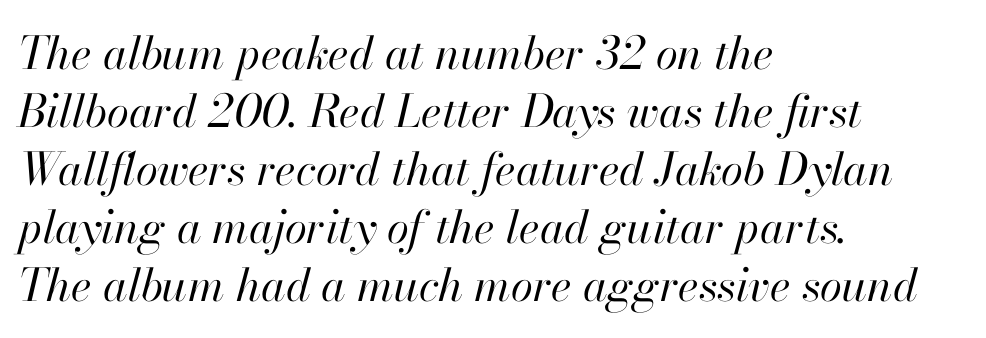
Stems here are at most as thick as an everyday book face. Line beginnings align vertically; line endings do not. The face used here is proportionally spaced, like ordinary book or web type. The letters are slanted; this is an italic face. Between one letter and the next there's only the usual sliver of space. A clean baseline with only descenders dipping below it.
